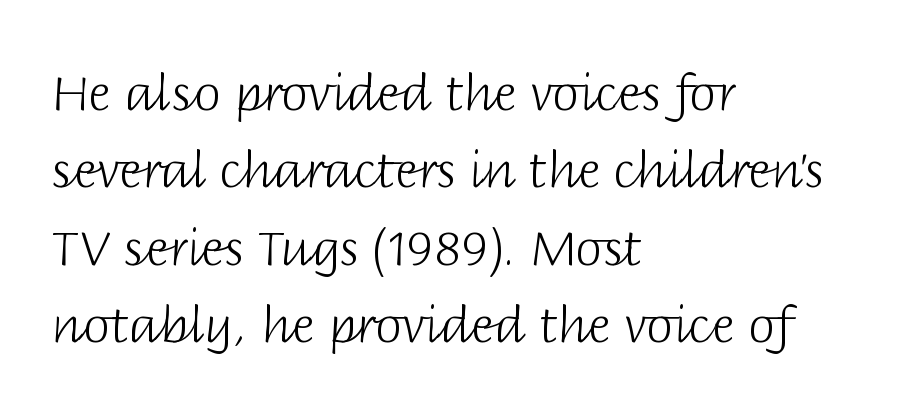
{"serif": "no", "italic": "no", "bold": "no", "weight": "light", "width": "normal", "stroke_contrast": "low", "x_height": "large", "monospaced": "no", "underline": "no", "align": "left", "line_spacing": "normal", "line_spacing_ratio": 1.58, "letter_spacing": "normal", "letter_spacing_em": 0.0, "glyph_px": 49}
